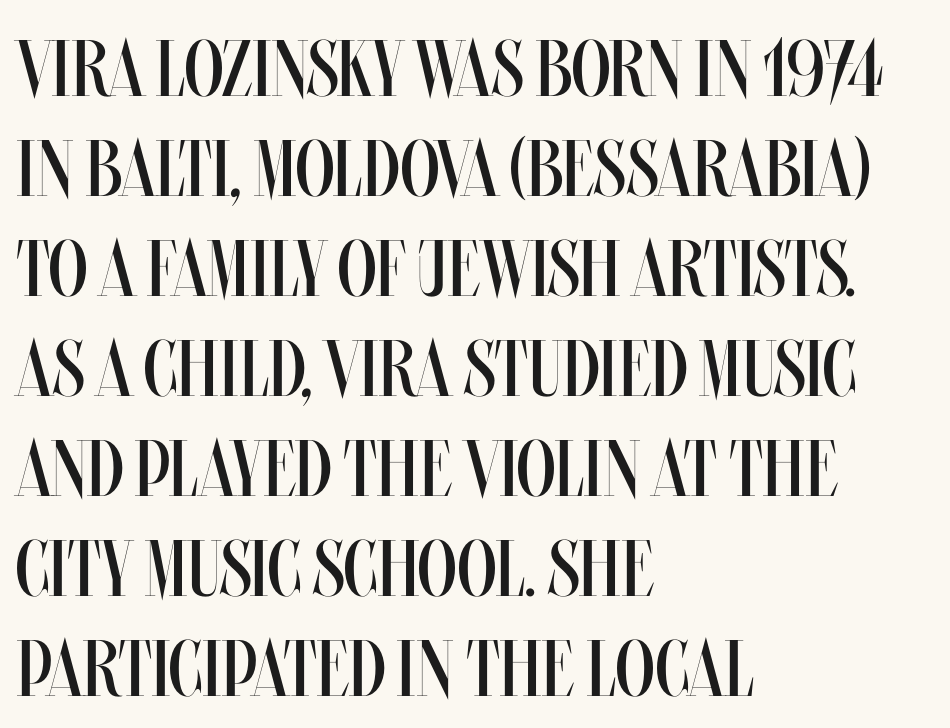
{"italic": "no", "bold": "no", "weight": "regular", "width": "condensed", "stroke_contrast": "medium", "x_height": "large", "monospaced": "no", "underline": "no", "align": "left", "line_spacing": "normal", "line_spacing_ratio": 1.25, "letter_spacing": "normal", "letter_spacing_em": 0.0, "glyph_px": 80}
